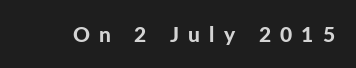
This sample uses an upright cut, with every glyph sitting square on the baseline. In terms of weight, the rendering is a true, heavy bold. The face used here is rendered with a markedly widened letterfit. Any mark beneath the type? The region is blank.
